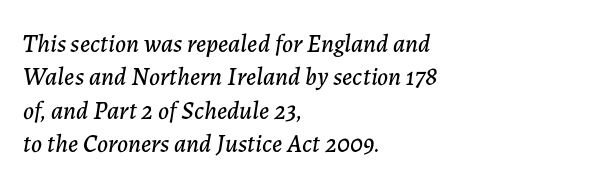
The image shows 25 px text type, italic (leaning right); set left-aligned, normal line spacing (1.34x), normal letter spacing, not underlined.
